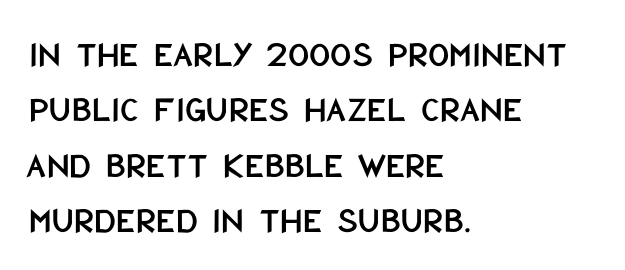
The image shows 37 px condensed sans-serif type, upright; set left-aligned, normal line spacing (1.5x), normal letter spacing, not underlined; low stroke contrast and a large x-height.
